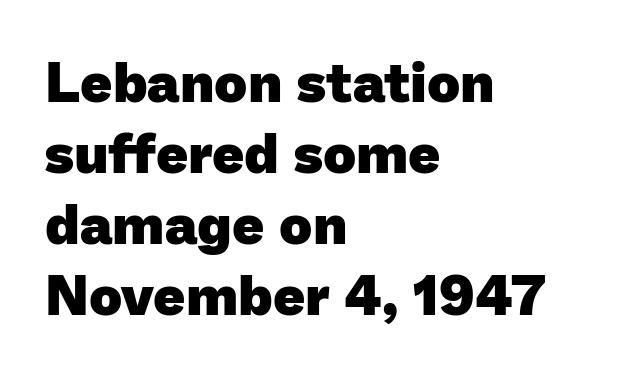
The image shows 56 px heavy sans-serif type; set left-aligned, normal line spacing (1.27x), normal letter spacing, not underlined; low stroke contrast and a medium x-height.
